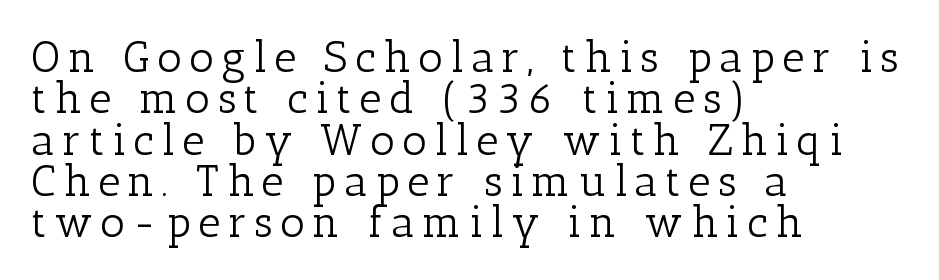
{"serif": "yes", "italic": "no", "bold": "no", "weight": "light", "width": "normal", "stroke_contrast": "low", "x_height": "medium", "monospaced": "no", "underline": "no", "align": "left", "line_spacing": "tight", "line_spacing_ratio": 0.96, "glyph_px": 43}
